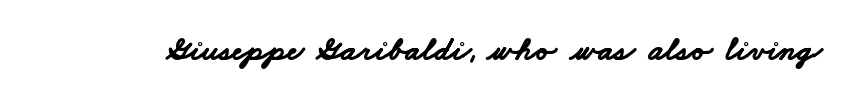
Spacing verdict: proportional, widths tailored to each character. The passage shown has conventional tracking throughout. This rendering employs a face without finishing strokes, i.e., a sans-serif. The words here are not underlined. The letters are bold, with thick, heavy strokes.
